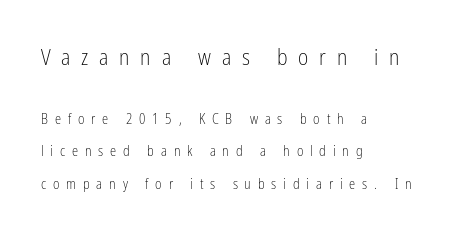
The image shows 22 px text type, upright; set left-aligned, loose line spacing (2.3x), unusually wide letter spacing (+0.49 em), not underlined; the first (top) block is 1.57x larger.
